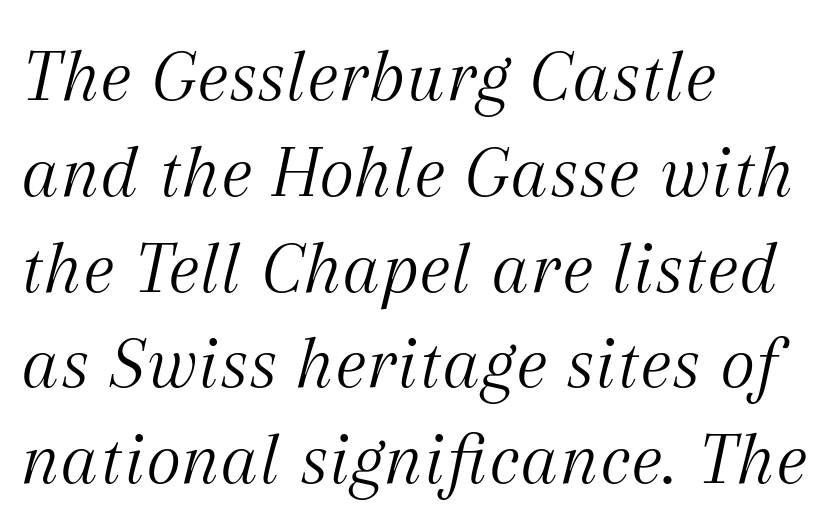
Q: Is the text bold? A: No.
Q: Is the text italic (slanted)? A: Yes, it leans right by about 12 degrees.
Q: Is the typeface a serif or a sans-serif typeface? A: Serif.
Q: Is the text underlined? A: No.
Q: How is the paragraph aligned? A: Left-aligned.
Q: Is the spacing between letters normal or unusually wide? A: Normal.
Q: Is the spacing between lines tight, normal or loose? A: Normal.
Q: Width (condensed, normal, or wide)? A: Normal.
Q: Stroke contrast? A: Medium.
Q: x-height? A: Medium.
Q: Monospaced? A: No.
